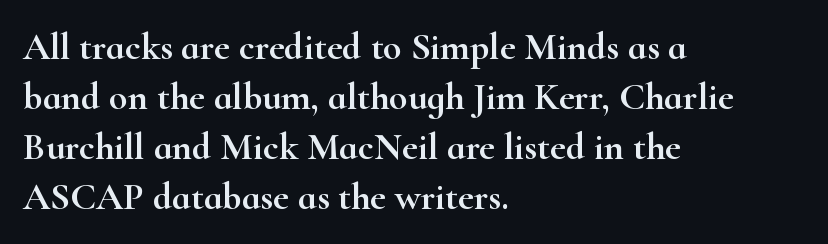
{"serif": "yes", "italic": "no", "width": "wide", "stroke_contrast": "high", "x_height": "small", "monospaced": "no", "underline": "no", "align": "left", "line_spacing": "normal", "line_spacing_ratio": 1.32, "letter_spacing": "normal", "letter_spacing_em": 0.0, "glyph_px": 38}
